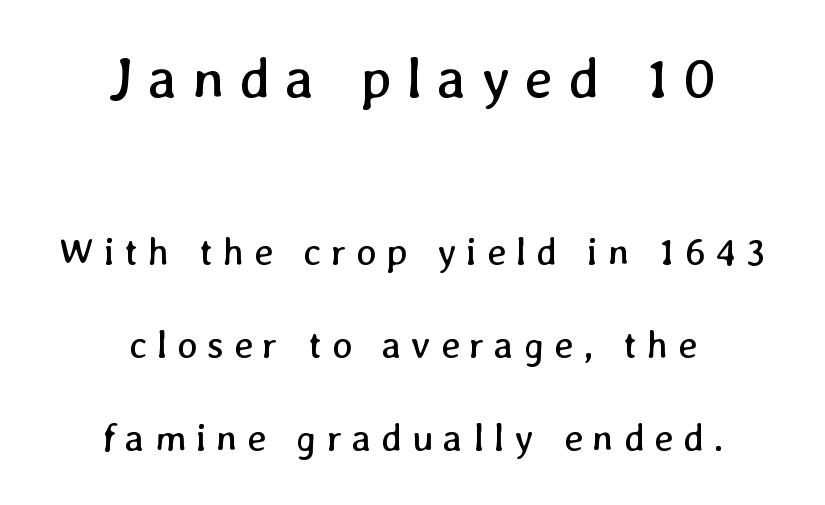
The image shows 57 px regular-weight type; set centered, loose line spacing (2.45x), unusually wide letter spacing (+0.26 em), not underlined; the first (top) block is 1.5x larger; low stroke contrast and a medium x-height.
